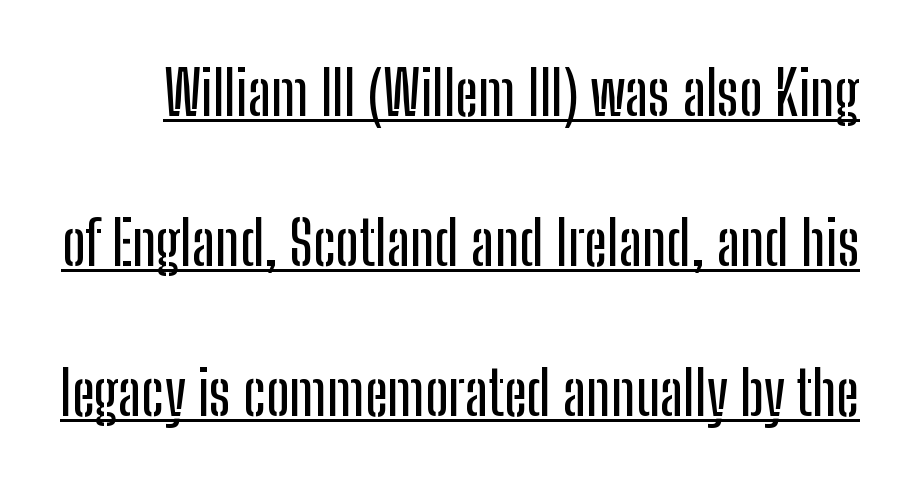
{"serif": "no", "italic": "no", "width": "condensed", "stroke_contrast": "low", "x_height": "medium", "monospaced": "no", "underline": "yes", "line_spacing": "loose", "line_spacing_ratio": 2.46, "letter_spacing": "normal", "letter_spacing_em": 0.0, "glyph_px": 61}
